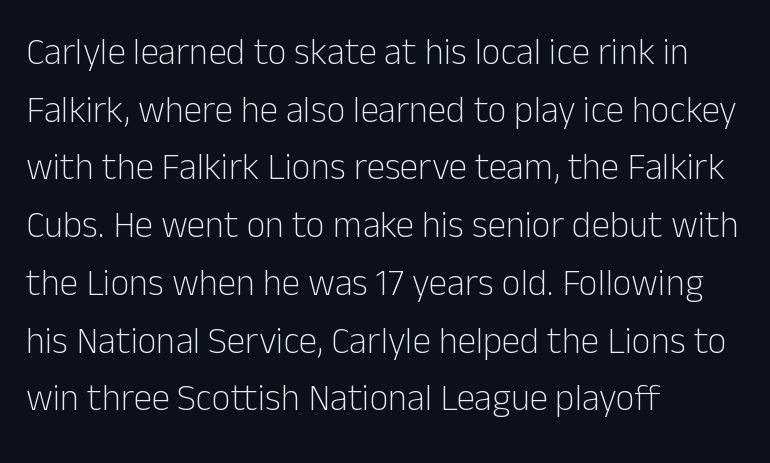
The image shows 37 px light sans-serif type, upright; set left-aligned, normal line spacing (1.56x), normal letter spacing, not underlined; low stroke contrast and a medium x-height.
